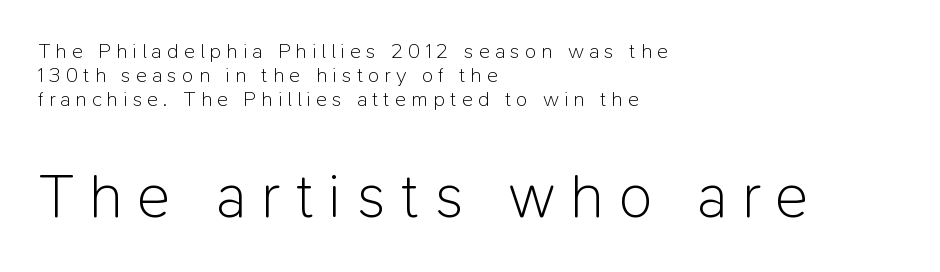
{"serif": "no", "italic": "no", "bold": "no", "weight": "light", "width": "normal", "stroke_contrast": "low", "x_height": "medium", "monospaced": "no", "underline": "no", "align": "left", "line_spacing": "tight", "line_spacing_ratio": 1.15, "letter_spacing": "wide", "letter_spacing_em": 0.24, "larger_block": "second", "size_ratio": 2.95, "glyph_px": 62}
